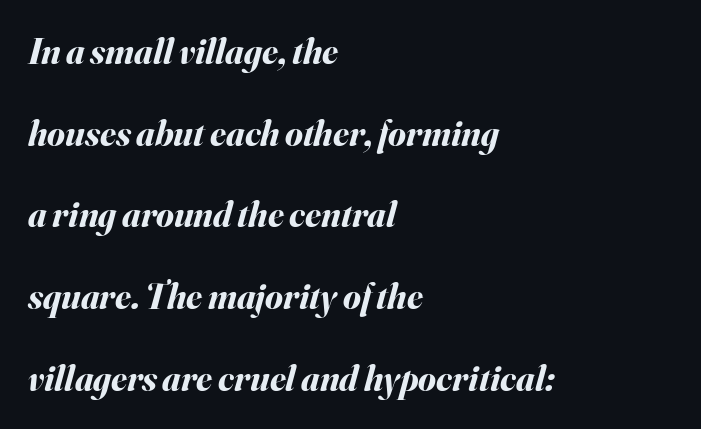
Notice how the stems are inclined rather than vertical — that's the hallmark of italics. Pretty heavy lettering here — definitely bold. Vertical spacing — loose. The passage shown has conventional tracking throughout.
